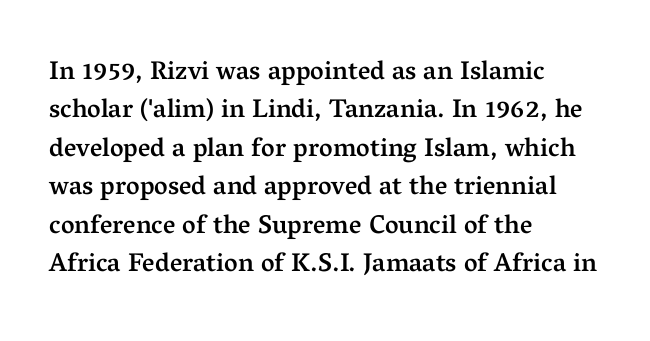
{"italic": "no", "bold": "semi", "underline": "no", "align": "left", "line_spacing": "normal", "line_spacing_ratio": 1.48, "letter_spacing": "normal", "letter_spacing_em": 0.0, "glyph_px": 26}
